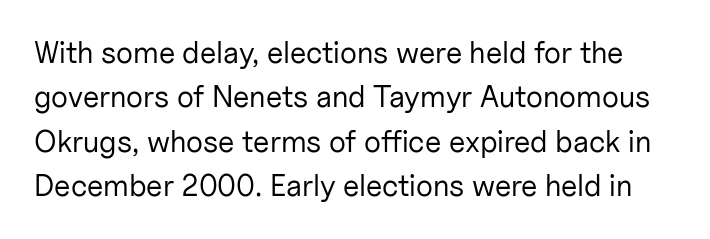
Stems and bowls with no extra thickness — not bold. Each row of text sits above clean, open space. The lines sit at an ordinary, default distance from one another. The text was rendered using a sans face with plain stroke endings.
